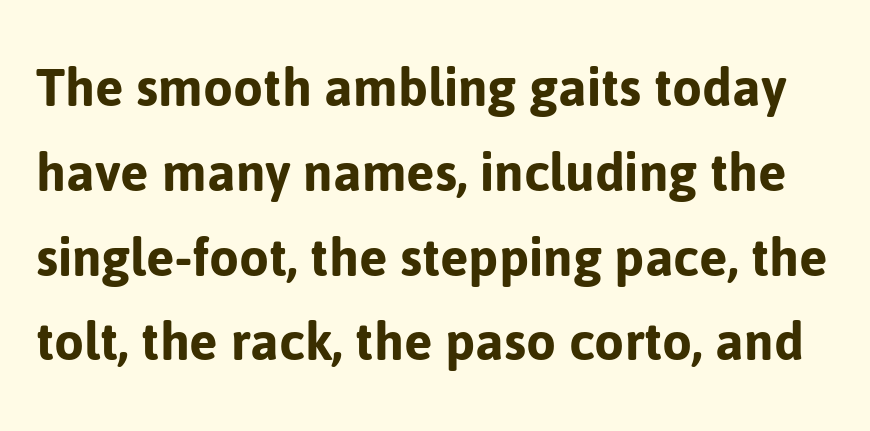
{"serif": "no", "italic": "no", "width": "normal", "stroke_contrast": "low", "x_height": "medium", "monospaced": "no", "underline": "no", "line_spacing": "normal", "line_spacing_ratio": 1.39, "letter_spacing": "normal", "letter_spacing_em": 0.0, "glyph_px": 61}
